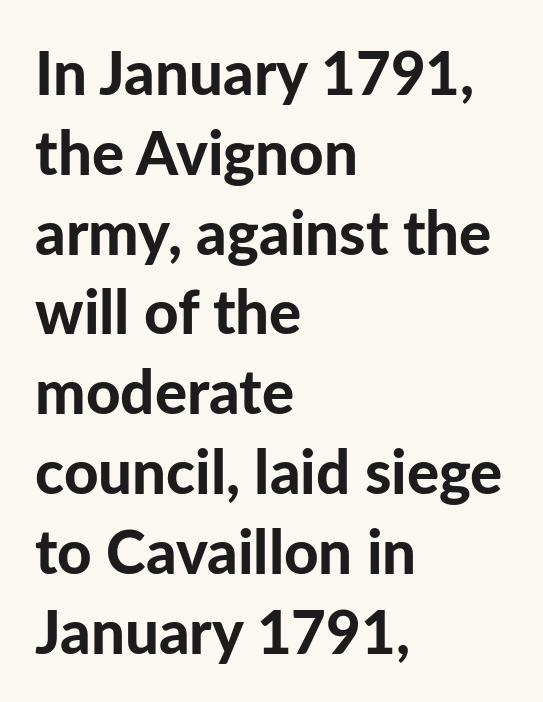
{"serif": "no", "italic": "no", "bold": "yes", "weight": "bold", "width": "normal", "stroke_contrast": "low", "x_height": "medium", "monospaced": "no", "underline": "no", "align": "left", "line_spacing": "normal", "line_spacing_ratio": 1.33, "letter_spacing": "normal", "letter_spacing_em": 0.0, "glyph_px": 60}
